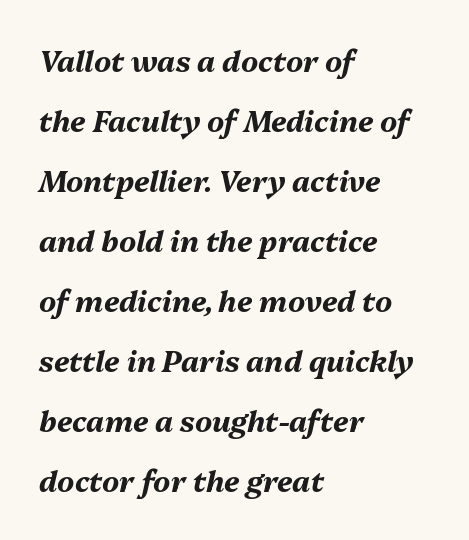
Q: Is the text bold? A: Yes.
Q: Is the text italic (slanted)? A: Yes, it leans right by about 13 degrees.
Q: Is the text underlined? A: No.
Q: How is the paragraph aligned? A: Left-aligned.
Q: Is the spacing between letters normal or unusually wide? A: Normal.
Q: Is the spacing between lines tight, normal or loose? A: Loose.
Q: Width (condensed, normal, or wide)? A: Normal.
Q: Stroke contrast? A: Medium.
Q: x-height? A: Medium.
Q: Monospaced? A: No.
